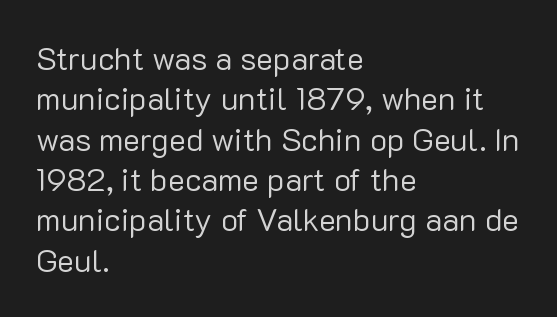
The image shows 32 px regular-weight sans-serif type, upright; set left-aligned, normal line spacing (1.26x), normal letter spacing, not underlined; low stroke contrast and a medium x-height.
